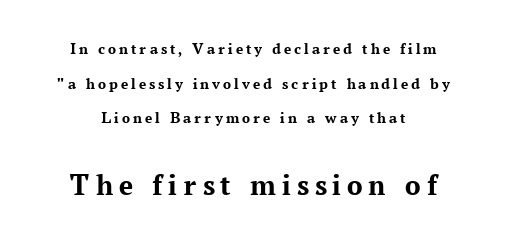
{"serif": "yes", "italic": "no", "bold": "yes", "weight": "bold", "width": "normal", "stroke_contrast": "medium", "x_height": "medium", "monospaced": "no", "underline": "no", "line_spacing": "loose", "line_spacing_ratio": 2.16, "larger_block": "second", "size_ratio": 1.94, "glyph_px": 31}
